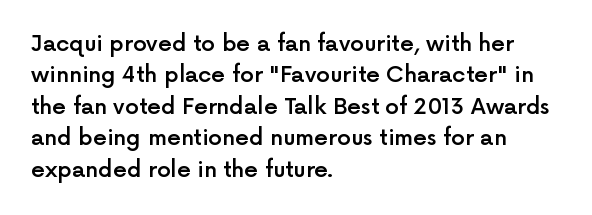
{"italic": "no", "bold": "semi", "underline": "no", "align": "left", "line_spacing": "normal", "line_spacing_ratio": 1.43, "letter_spacing": "normal", "letter_spacing_em": 0.0, "glyph_px": 22}
